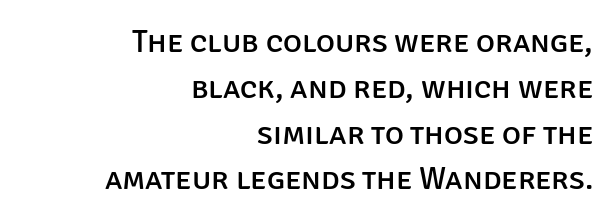
In terms of letterspacing, this is plain default setting. Style check: upright. If you drew a ruler down the right edge, every line would touch it. The foot of each line stays bare and open.
